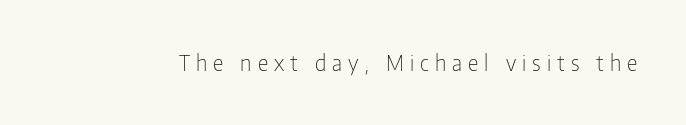
{"italic": "no", "bold": "no", "underline": "no", "letter_spacing": "wide", "letter_spacing_em": 0.29, "glyph_px": 21}
